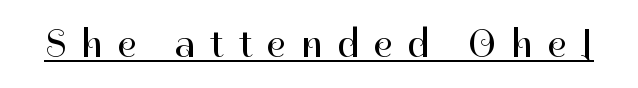
Emphasis is given by a line drawn under the lettering. This reads as an unemphasized weight, regular at the heaviest. Do the characters align in a grid? No, the font is proportional. You can tell it's not italic because the verticals are truly vertical.
